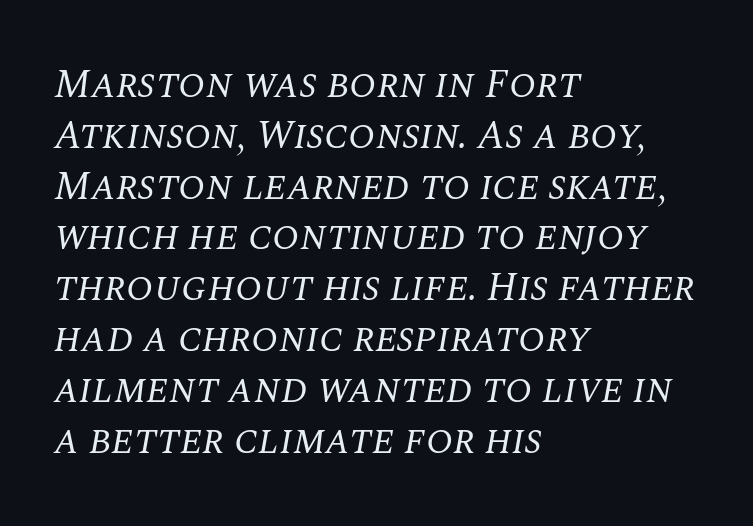
The image shows 40 px regular-weight serif type, italic (leaning right); set left-aligned, normal line spacing (1.27x), normal letter spacing, not underlined; medium stroke contrast and a large x-height.
